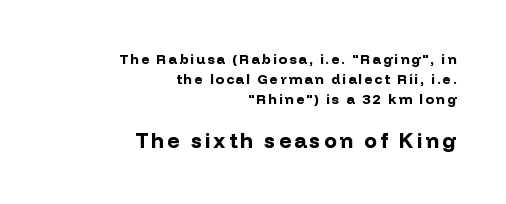
Q: Is the text bold? A: Yes.
Q: Is the text italic (slanted)? A: No, it is upright.
Q: Is the text underlined? A: No.
Q: How is the paragraph aligned? A: Right-aligned.
Q: Is the spacing between lines tight, normal or loose? A: Normal.
Q: Which block of text is set in a larger size, the first (top) or the second (bottom)? A: The second (bottom) one.
